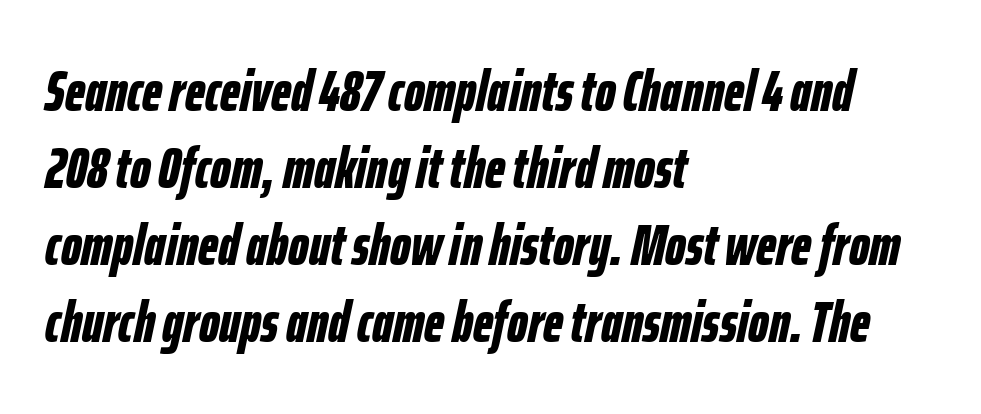
{"italic": "yes", "lean": "right", "slant_degrees": 12, "bold": "yes", "weight": "bold", "width": "condensed", "stroke_contrast": "low", "x_height": "medium", "monospaced": "no", "underline": "no", "align": "left", "line_spacing": "normal", "line_spacing_ratio": 1.33, "letter_spacing": "normal", "letter_spacing_em": 0.0, "glyph_px": 58}
